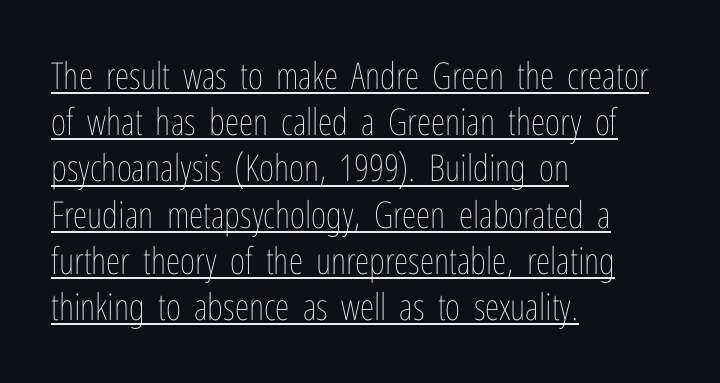
Rendered with straight, roman letterforms. These lines sit exactly where default settings would place them. Alignment: flush left. Spacing verdict: proportional, widths tailored to each character. The face used here appears with an underline applied. The weight would be labelled regular, book, light, or lighter still.
